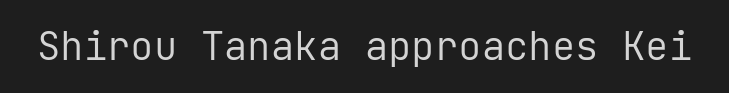
Q: Is the text bold? A: No.
Q: Is the text italic (slanted)? A: No, it is upright.
Q: Is the typeface a serif or a sans-serif typeface? A: Sans-serif.
Q: Is the text underlined? A: No.
Q: Is the spacing between letters normal or unusually wide? A: Normal.
Q: Width (condensed, normal, or wide)? A: Normal.
Q: Stroke contrast? A: Low.
Q: x-height? A: Medium.
Q: Monospaced? A: Yes.
